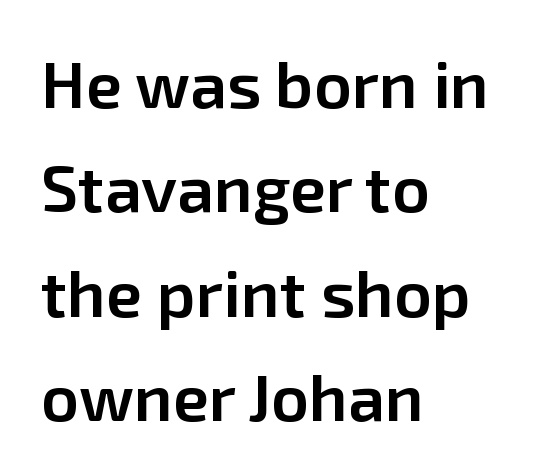
{"serif": "no", "italic": "no", "bold": "semi", "weight": "semibold", "width": "normal", "stroke_contrast": "low", "x_height": "medium", "monospaced": "no", "underline": "no", "align": "left", "line_spacing": "normal", "line_spacing_ratio": 1.58, "letter_spacing": "normal", "letter_spacing_em": 0.0, "glyph_px": 66}
